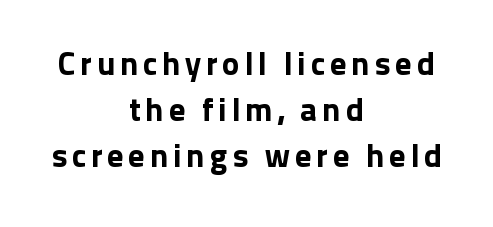
Q: Is the text italic (slanted)? A: No, it is upright.
Q: Is the typeface a serif or a sans-serif typeface? A: Sans-serif.
Q: Is the text underlined? A: No.
Q: How is the paragraph aligned? A: Centered.
Q: Is the spacing between lines tight, normal or loose? A: Normal.
Q: Width (condensed, normal, or wide)? A: Normal.
Q: Stroke contrast? A: Low.
Q: x-height? A: Medium.
Q: Monospaced? A: No.
